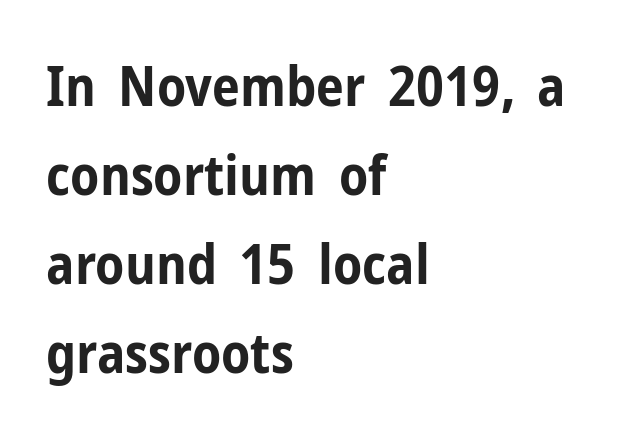
{"serif": "no", "italic": "no", "bold": "yes", "weight": "bold", "width": "condensed", "stroke_contrast": "low", "x_height": "medium", "monospaced": "no", "underline": "no", "align": "left", "line_spacing": "normal", "line_spacing_ratio": 1.59, "letter_spacing": "normal", "letter_spacing_em": 0.0, "glyph_px": 56}
